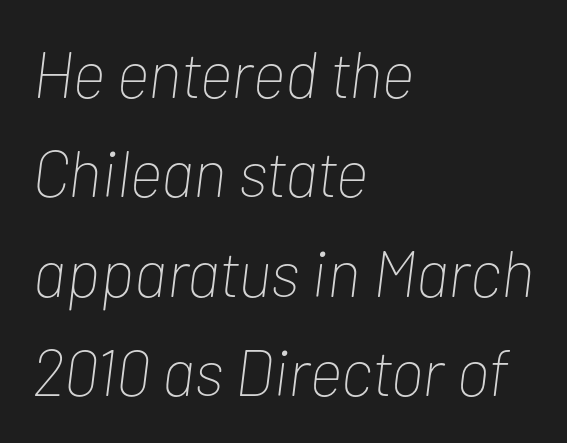
The rendering uses natural spacing where letterforms have individual widths. The compositor pushed each line to the left boundary. Check the space under the baseline: it is left empty. The font is comparable to plain body text, perhaps lighter. Compared with typical body copy, the letter spacing here is the same.
